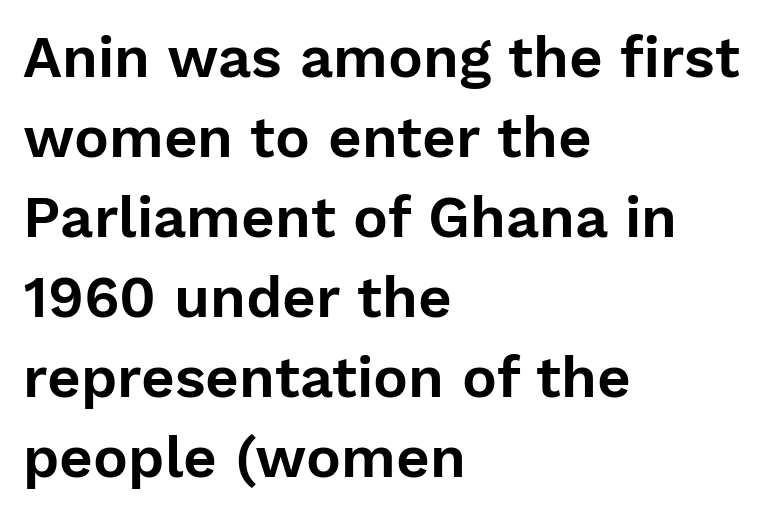
Is there any slant? The stems are plumb. These lines are rendered in a variable-pitch font. The words here are not underlined. Notice how the passage keeps a crisp vertical edge on the left only. Between one letter and the next there's only the usual sliver of space.
